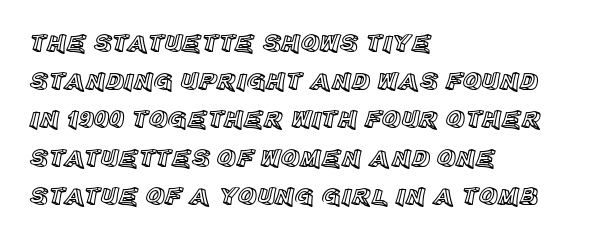
Q: Is the text italic (slanted)? A: Yes.
Q: Is the text underlined? A: No.
Q: How is the paragraph aligned? A: Left-aligned.
Q: Is the spacing between letters normal or unusually wide? A: Normal.
Q: Is the spacing between lines tight, normal or loose? A: Normal.
